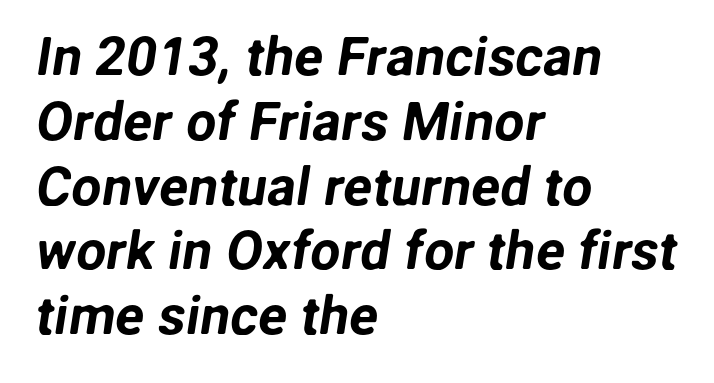
Q: Is the typeface a serif or a sans-serif typeface? A: Sans-serif.
Q: Is the text underlined? A: No.
Q: How is the paragraph aligned? A: Left-aligned.
Q: Is the spacing between letters normal or unusually wide? A: Normal.
Q: Width (condensed, normal, or wide)? A: Normal.
Q: Stroke contrast? A: Low.
Q: x-height? A: Medium.
Q: Monospaced? A: No.
